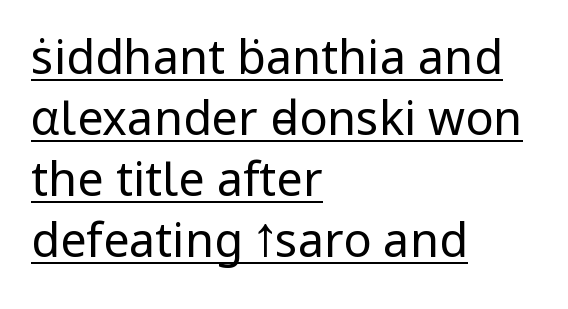
{"serif": "no", "italic": "no", "bold": "no", "weight": "regular", "width": "normal", "stroke_contrast": "low", "x_height": "medium", "monospaced": "no", "underline": "yes", "align": "left", "line_spacing": "normal", "line_spacing_ratio": 1.3, "letter_spacing": "normal", "letter_spacing_em": 0.0, "glyph_px": 47}
